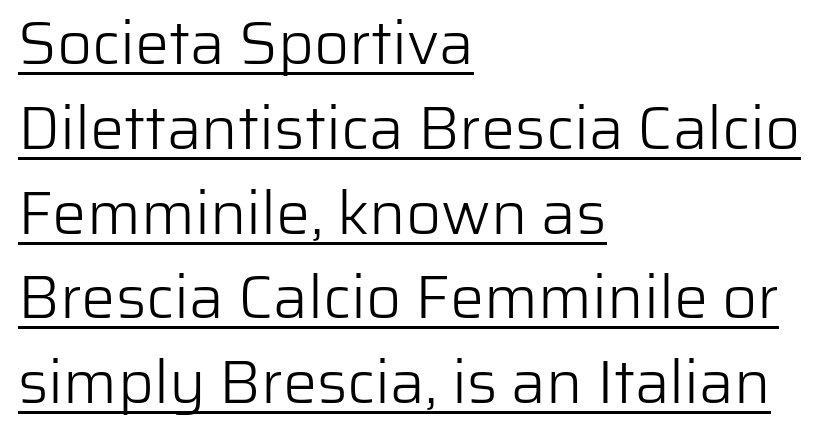
Q: Is the text bold? A: No.
Q: Is the text italic (slanted)? A: No, it is upright.
Q: Is the typeface a serif or a sans-serif typeface? A: Sans-serif.
Q: Is the text underlined? A: Yes.
Q: How is the paragraph aligned? A: Left-aligned.
Q: Is the spacing between letters normal or unusually wide? A: Normal.
Q: Is the spacing between lines tight, normal or loose? A: Normal.
Q: Width (condensed, normal, or wide)? A: Normal.
Q: Stroke contrast? A: Low.
Q: x-height? A: Medium.
Q: Monospaced? A: No.
